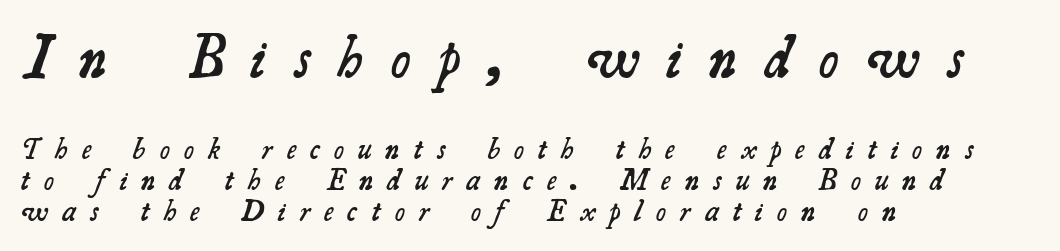
Q: Is the text bold? A: Semi-bold.
Q: Is the typeface a serif or a sans-serif typeface? A: Serif.
Q: Is the text underlined? A: No.
Q: How is the paragraph aligned? A: Left-aligned.
Q: Is the spacing between letters normal or unusually wide? A: Unusually wide.
Q: Is the spacing between lines tight, normal or loose? A: Tight.
Q: Which block of text is set in a larger size, the first (top) or the second (bottom)? A: The first (top) one.
Q: Width (condensed, normal, or wide)? A: Normal.
Q: Stroke contrast? A: Medium.
Q: x-height? A: Small.
Q: Monospaced? A: No.
